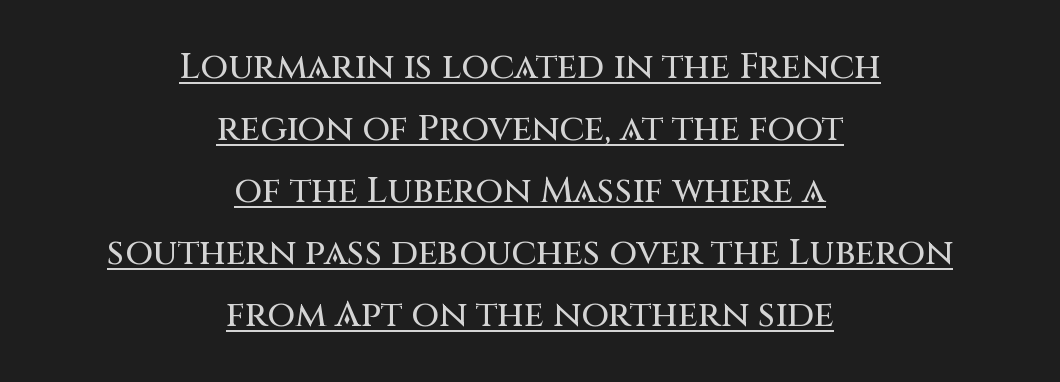
The image shows 36 px sans-serif type, upright; set centered, line spacing 1.72x, normal letter spacing, underlined; medium stroke contrast and a large x-height.
